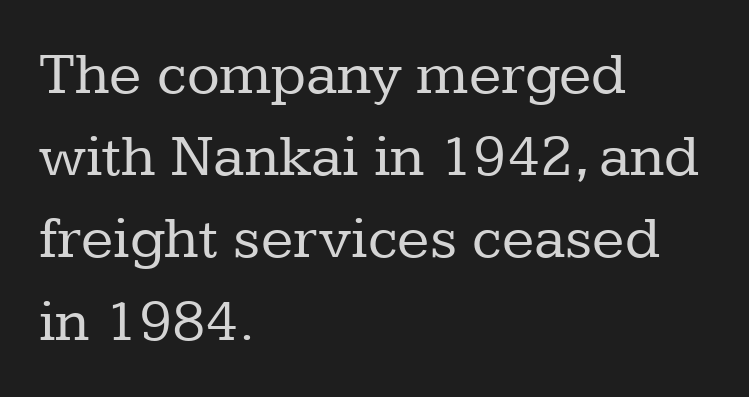
Notice how the passage keeps a crisp vertical edge on the left only. The typeface has the unassuming heft of standard copy or less. Whoever set this chose a conventional vertical rhythm. The typeface chosen for these lines features serifs.
